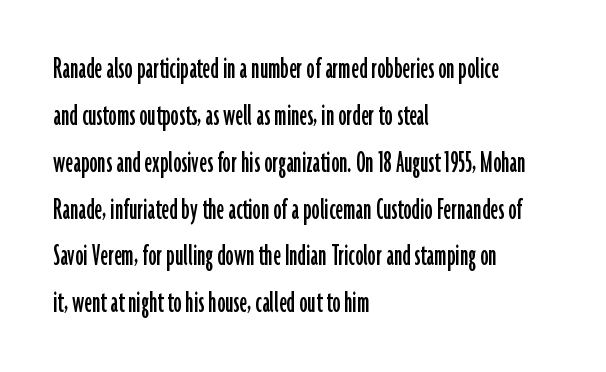
The image shows 33 px condensed sans-serif type, upright; set left-aligned, normal line spacing (1.42x), normal letter spacing, not underlined; low stroke contrast and a medium x-height.
